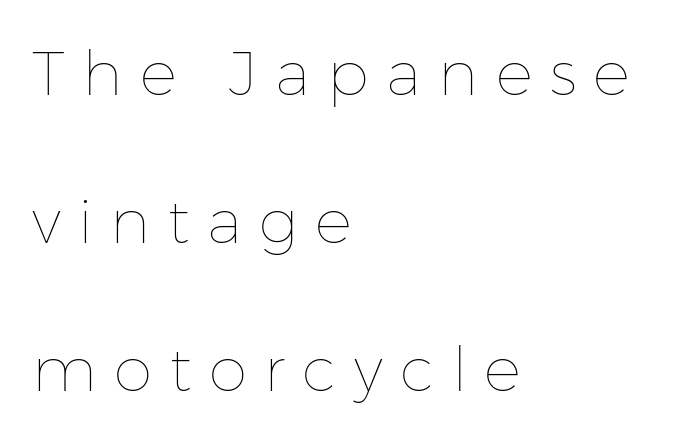
{"italic": "no", "bold": "no", "weight": "thin", "width": "normal", "stroke_contrast": "low", "x_height": "medium", "monospaced": "no", "underline": "no", "align": "left", "line_spacing": "loose", "line_spacing_ratio": 2.39, "letter_spacing": "wide", "letter_spacing_em": 0.28, "glyph_px": 62}
